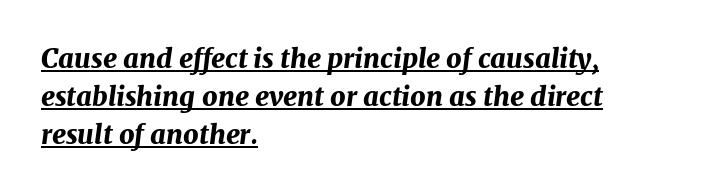
{"italic": "yes", "lean": "right", "slant_degrees": 7, "bold": "yes", "underline": "yes", "align": "left", "line_spacing": "normal", "line_spacing_ratio": 1.4, "letter_spacing": "normal", "letter_spacing_em": 0.0, "glyph_px": 27}
